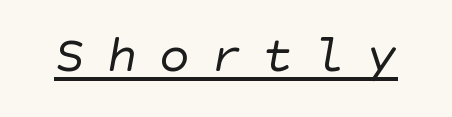
Here the glyphs are tracked loosely, breaking word shapes into spaced letters. No heavy texture on the line: the type isn't bold. A baseline rule has been typeset under these characters. These lines are composed in type without serifs.
